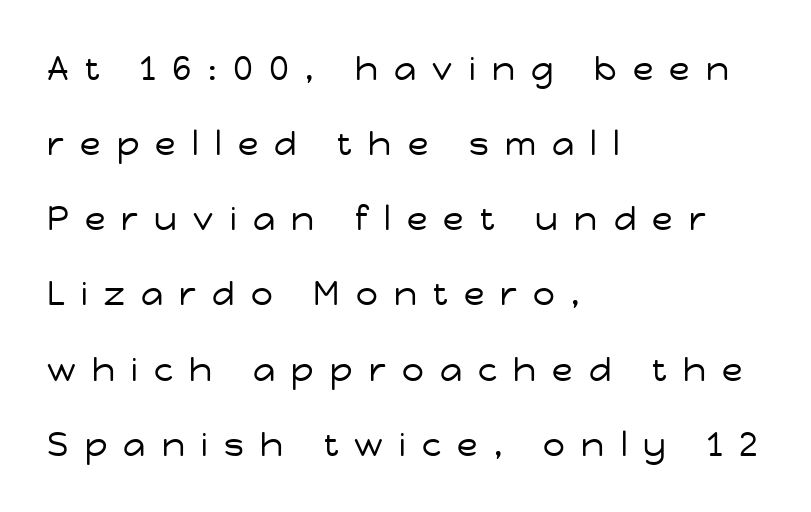
{"serif": "no", "italic": "no", "bold": "no", "weight": "regular", "width": "normal", "stroke_contrast": "low", "x_height": "medium", "monospaced": "no", "underline": "no", "align": "left", "line_spacing": "loose", "line_spacing_ratio": 2.21, "letter_spacing": "wide", "letter_spacing_em": 0.48, "glyph_px": 34}
